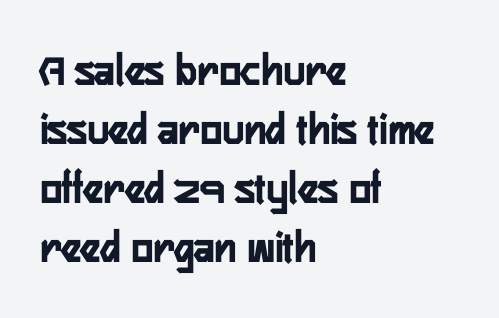
Q: Is the text italic (slanted)? A: No, it is upright.
Q: Is the typeface a serif or a sans-serif typeface? A: Sans-serif.
Q: Is the text underlined? A: No.
Q: How is the paragraph aligned? A: Left-aligned.
Q: Is the spacing between letters normal or unusually wide? A: Normal.
Q: Is the spacing between lines tight, normal or loose? A: Normal.
Q: Width (condensed, normal, or wide)? A: Condensed.
Q: Stroke contrast? A: Low.
Q: x-height? A: Medium.
Q: Monospaced? A: No.
